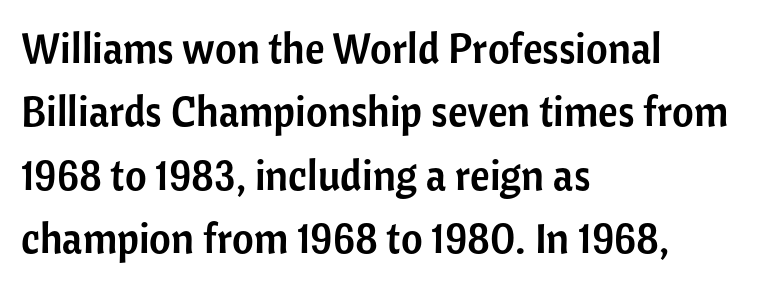
Q: Is the text italic (slanted)? A: No, it is upright.
Q: Is the typeface a serif or a sans-serif typeface? A: Sans-serif.
Q: Is the text underlined? A: No.
Q: How is the paragraph aligned? A: Left-aligned.
Q: Is the spacing between letters normal or unusually wide? A: Normal.
Q: Is the spacing between lines tight, normal or loose? A: Normal.
Q: Width (condensed, normal, or wide)? A: Normal.
Q: Stroke contrast? A: Low.
Q: x-height? A: Medium.
Q: Monospaced? A: No.
